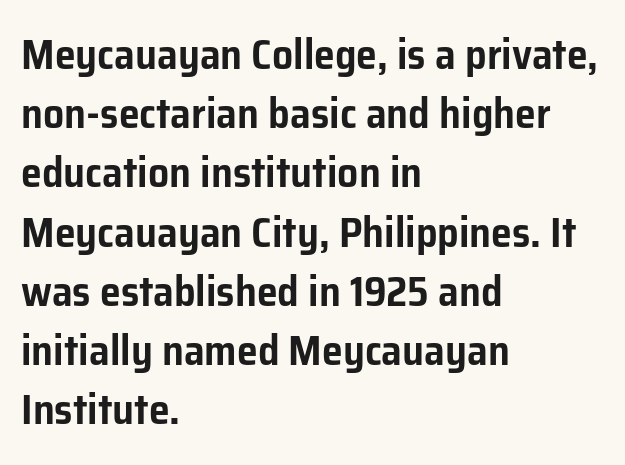
Q: Is the text italic (slanted)? A: No, it is upright.
Q: Is the typeface a serif or a sans-serif typeface? A: Sans-serif.
Q: Is the text underlined? A: No.
Q: How is the paragraph aligned? A: Left-aligned.
Q: Is the spacing between letters normal or unusually wide? A: Normal.
Q: Is the spacing between lines tight, normal or loose? A: Normal.
Q: Width (condensed, normal, or wide)? A: Normal.
Q: Stroke contrast? A: Low.
Q: x-height? A: Medium.
Q: Monospaced? A: No.
